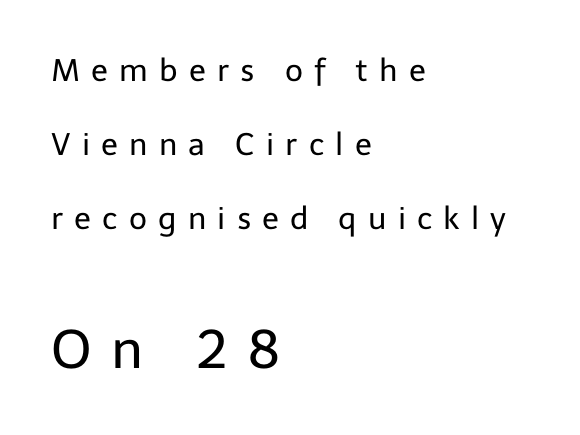
{"serif": "no", "italic": "no", "bold": "no", "weight": "regular", "width": "normal", "stroke_contrast": "low", "x_height": "medium", "monospaced": "no", "underline": "no", "align": "left", "line_spacing": "loose", "line_spacing_ratio": 2.39, "letter_spacing": "wide", "letter_spacing_em": 0.36, "larger_block": "second", "size_ratio": 1.74, "glyph_px": 54}
